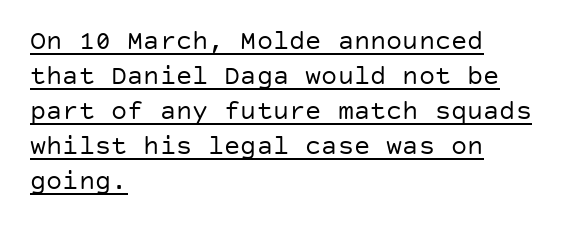
The image shows 27 px text type, upright; set left-aligned, normal line spacing (1.3x), normal letter spacing, underlined.
